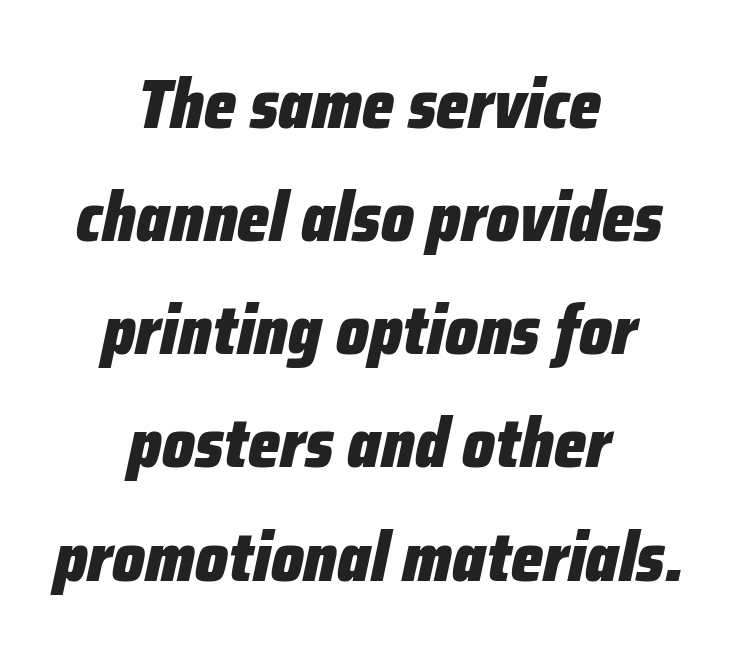
Think of a printed novel: that variable character pitch is what you see here. Unmarked baselines from the first word to the last. The face used here is rendered with its standard letterfit. Both edges are ragged and mirror each other, which tells us the setting is centered. On the weight axis this lands at bold, roughly 700. The designer left line spacing at the default.
